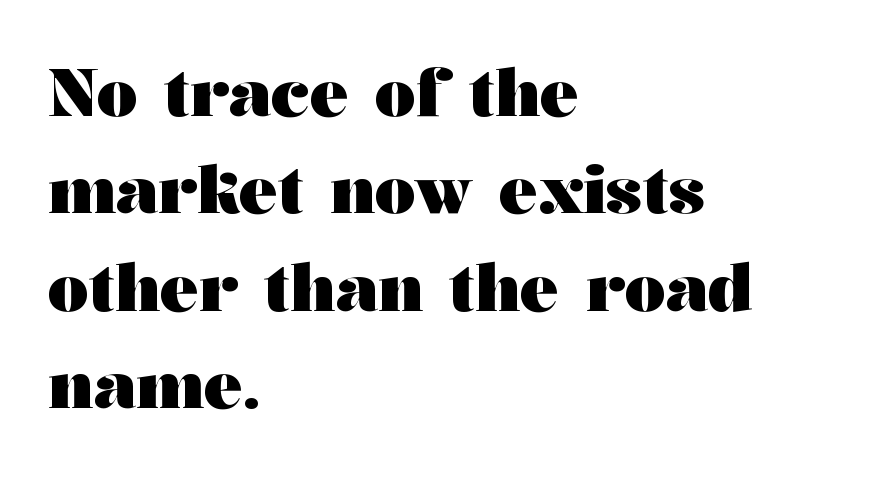
Q: Is the text bold? A: Yes.
Q: Is the text italic (slanted)? A: No, it is upright.
Q: Is the typeface a serif or a sans-serif typeface? A: Serif.
Q: Is the text underlined? A: No.
Q: How is the paragraph aligned? A: Left-aligned.
Q: Is the spacing between letters normal or unusually wide? A: Normal.
Q: Is the spacing between lines tight, normal or loose? A: Normal.
Q: Width (condensed, normal, or wide)? A: Wide.
Q: Stroke contrast? A: Medium.
Q: x-height? A: Medium.
Q: Monospaced? A: No.
